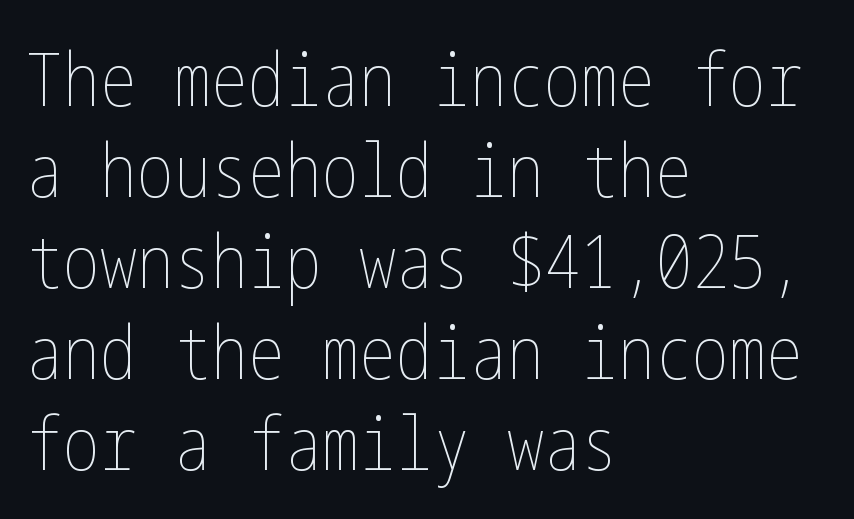
The image shows 74 px thin, condensed type, upright; set left-aligned, line spacing 1.23x, normal letter spacing, not underlined; low stroke contrast and a medium x-height.
